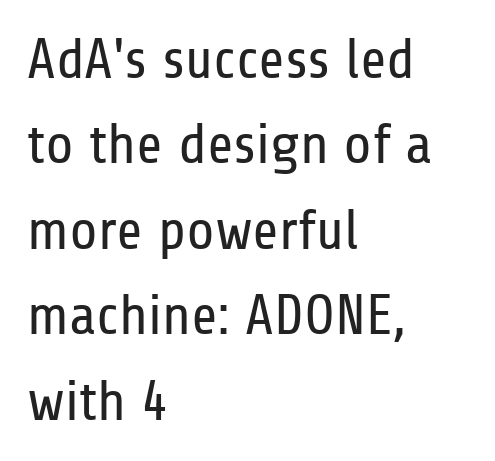
The image shows 57 px regular-weight, condensed sans-serif type, upright; set left-aligned, normal line spacing (1.5x), normal letter spacing, not underlined; low stroke contrast and a medium x-height.
